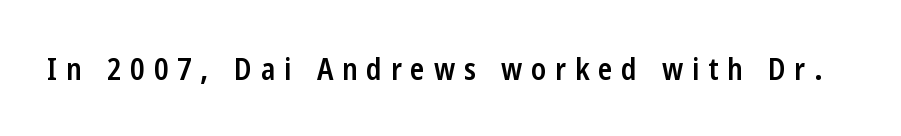
{"serif": "no", "italic": "no", "bold": "semi", "weight": "semibold", "width": "condensed", "stroke_contrast": "low", "x_height": "medium", "monospaced": "no", "underline": "no", "letter_spacing": "wide", "letter_spacing_em": 0.29, "glyph_px": 30}
